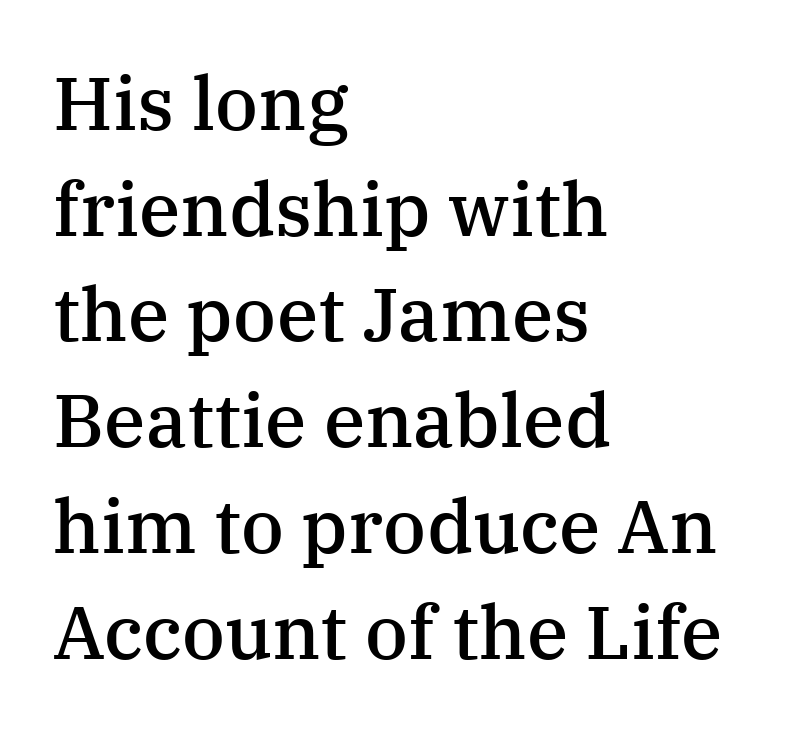
Between one letter and the next there's only the usual sliver of space. Every stem runs plumb, perpendicular to the baseline. Firm but not heavy-handed strokes: this text is semibold. Typeset ragged right — the left edge is the straight one.
